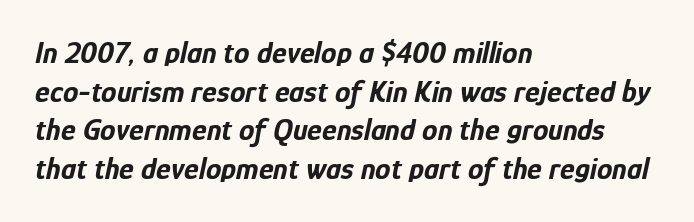
Weight: bold. Compared with typical paragraphs, the rows here are spaced about the same. Spacing between characters is what you'd get straight out of the box. Would a proofreader flag this as italicized? Yes. Layout note: lines flush left.
